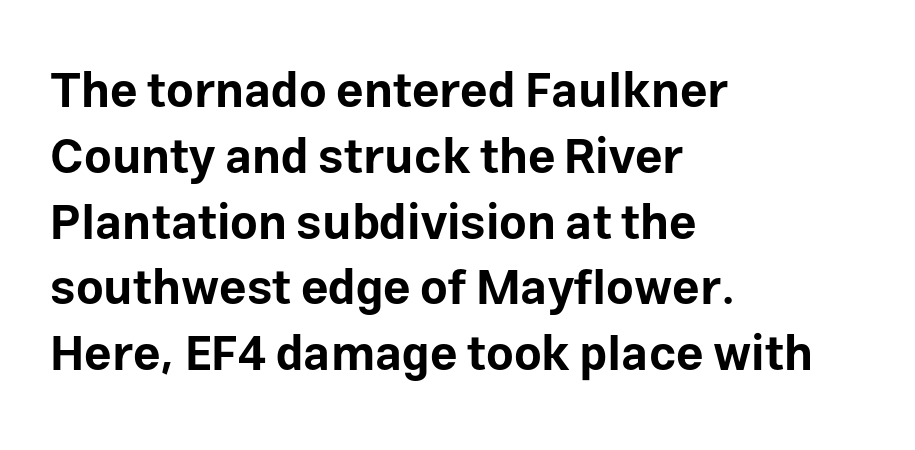
Has an underline been added? It has not. The passage shown is emphatically bold. Interline gaps are of average width in this sample. This sample has the flowing, uneven cadence of proportional lettering. The font's upright variant was chosen for this text.
